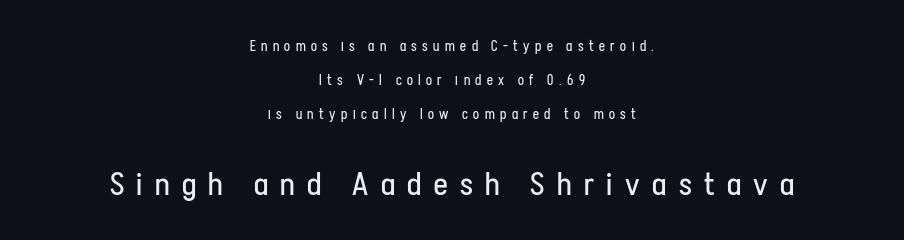
Q: Is the text bold? A: No.
Q: Is the text italic (slanted)? A: No, it is upright.
Q: Is the typeface a serif or a sans-serif typeface? A: Sans-serif.
Q: Is the text underlined? A: No.
Q: How is the paragraph aligned? A: Centered.
Q: Is the spacing between letters normal or unusually wide? A: Unusually wide.
Q: Is the spacing between lines tight, normal or loose? A: Loose.
Q: Which block of text is set in a larger size, the first (top) or the second (bottom)? A: The second (bottom) one.
Q: Width (condensed, normal, or wide)? A: Condensed.
Q: Stroke contrast? A: Low.
Q: x-height? A: Medium.
Q: Monospaced? A: No.
